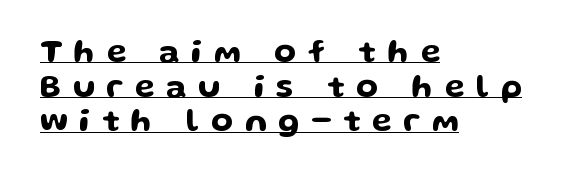
A typesetter would call this leading minimal, almost set solid. Do the letters lean? They stand straight. Does the type have serifs? No, each stem ends abruptly. Is the letter spacing exaggerated? Yes — the characters are pushed far apart. The lines are quadded left. These lines are rendered in a variable-pitch font.
